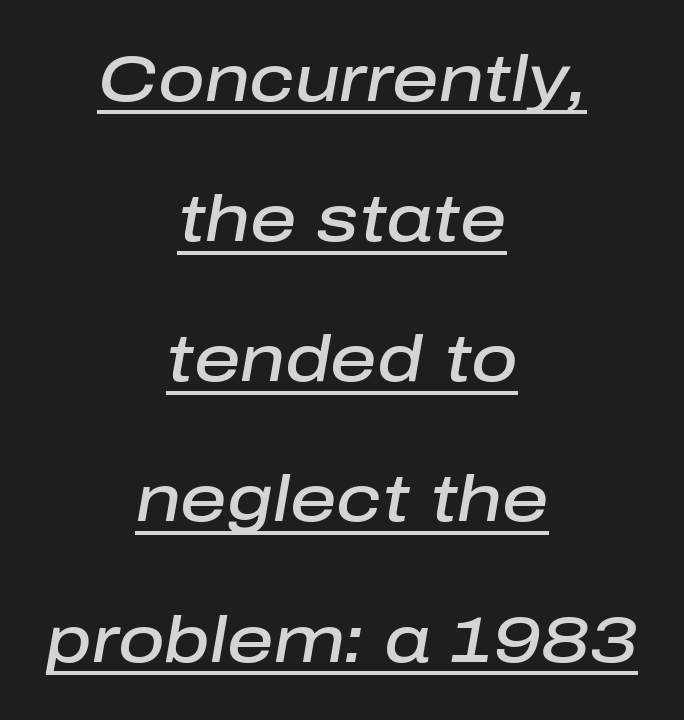
{"italic": "yes", "lean": "right", "slant_degrees": 10, "bold": "semi", "weight": "semibold", "width": "normal", "stroke_contrast": "low", "x_height": "medium", "monospaced": "no", "underline": "yes", "align": "center", "line_spacing": "loose", "line_spacing_ratio": 2.19, "letter_spacing": "normal", "letter_spacing_em": 0.0, "glyph_px": 64}
